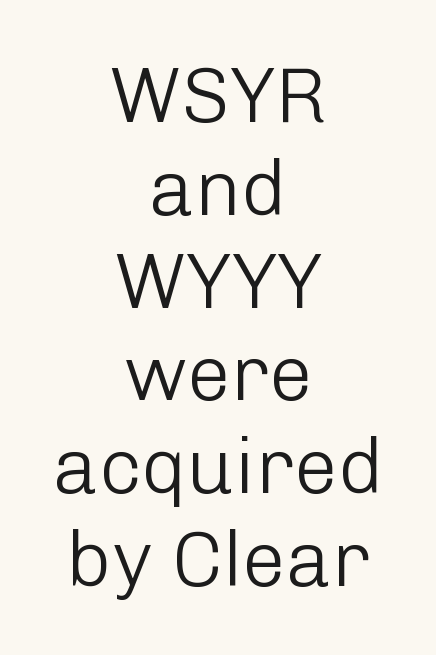
Q: Is the text bold? A: No.
Q: Is the text italic (slanted)? A: No, it is upright.
Q: Is the typeface a serif or a sans-serif typeface? A: Sans-serif.
Q: Is the text underlined? A: No.
Q: How is the paragraph aligned? A: Centered.
Q: Is the spacing between letters normal or unusually wide? A: Normal.
Q: Width (condensed, normal, or wide)? A: Normal.
Q: Stroke contrast? A: Low.
Q: x-height? A: Medium.
Q: Monospaced? A: No.
